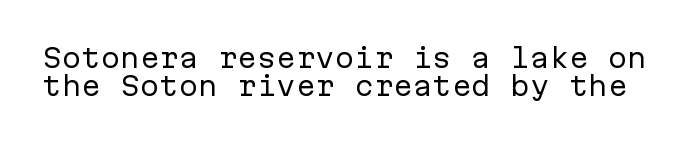
Q: Is the text bold? A: No.
Q: Is the text italic (slanted)? A: No, it is upright.
Q: Is the text underlined? A: No.
Q: Is the spacing between letters normal or unusually wide? A: Normal.
Q: Is the spacing between lines tight, normal or loose? A: Tight.
